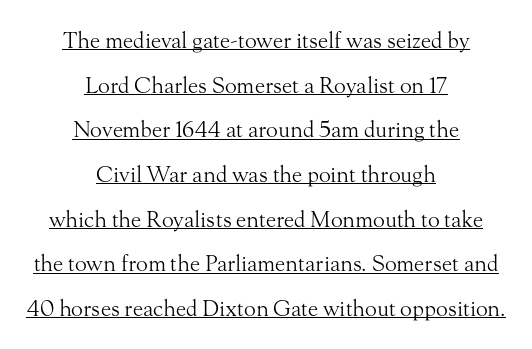
The image shows 22 px text type, upright; set centered, loose line spacing (2.03x), normal letter spacing, underlined.
